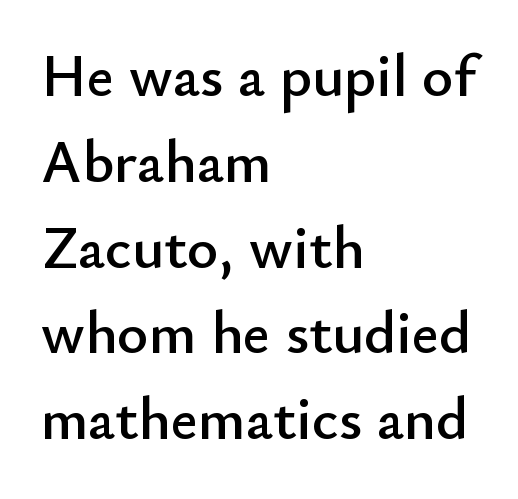
The image shows 60 px sans-serif type, upright; set left-aligned, normal line spacing (1.43x), normal letter spacing, not underlined; low stroke contrast and a small x-height.
